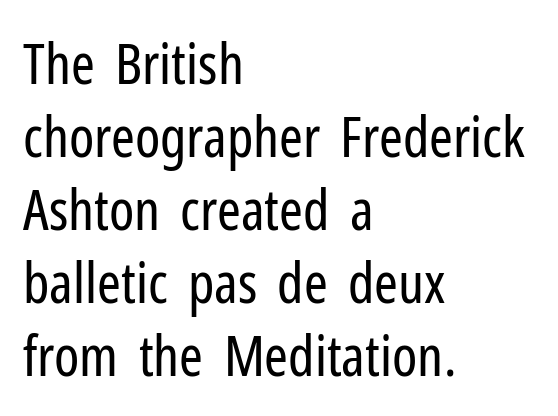
The image shows 57 px regular-weight, condensed sans-serif type, upright; set left-aligned, normal line spacing (1.28x), normal letter spacing, not underlined; low stroke contrast and a medium x-height.
